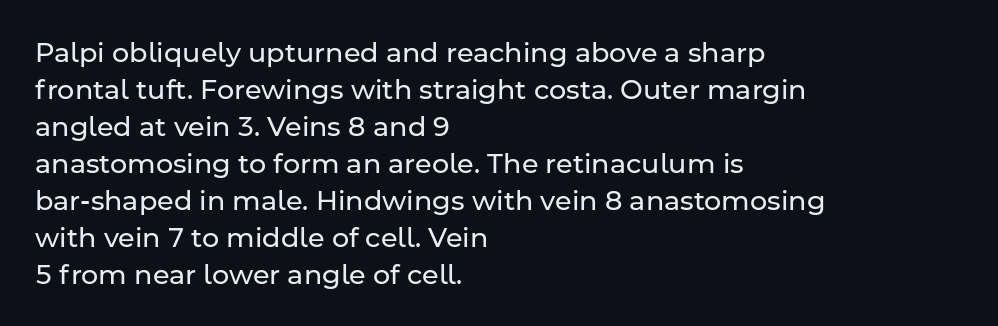
{"italic": "no", "bold": "no", "underline": "no", "align": "left", "line_spacing": "normal", "line_spacing_ratio": 1.37, "letter_spacing": "normal", "letter_spacing_em": 0.0, "glyph_px": 27}
